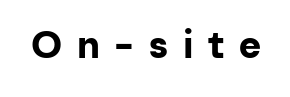
Q: Is the text bold? A: Yes.
Q: Is the text italic (slanted)? A: No, it is upright.
Q: Is the typeface a serif or a sans-serif typeface? A: Sans-serif.
Q: Is the text underlined? A: No.
Q: Is the spacing between letters normal or unusually wide? A: Unusually wide.
Q: Width (condensed, normal, or wide)? A: Normal.
Q: Stroke contrast? A: Low.
Q: x-height? A: Medium.
Q: Monospaced? A: No.
